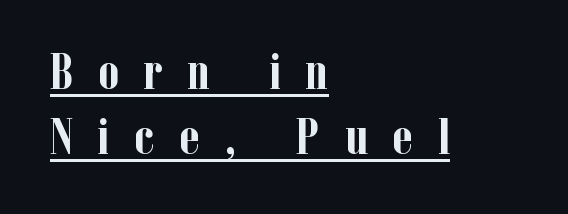
{"serif": "yes", "italic": "no", "bold": "yes", "weight": "semibold", "width": "condensed", "stroke_contrast": "low", "x_height": "medium", "monospaced": "no", "underline": "yes", "align": "left", "line_spacing": "normal", "line_spacing_ratio": 1.25, "letter_spacing": "wide", "letter_spacing_em": 0.48, "glyph_px": 52}
